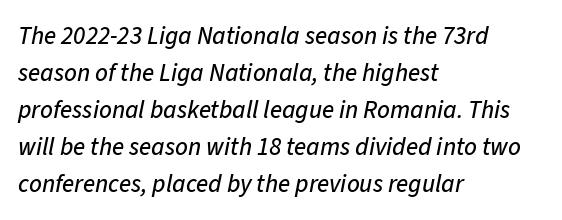
Casual observation: everything's shoved over to the left. Beneath every word, the page is bare. How are the letters spaced? Ordinarily, with no added tracking. The passage shown leans; its letterforms are oblique.
